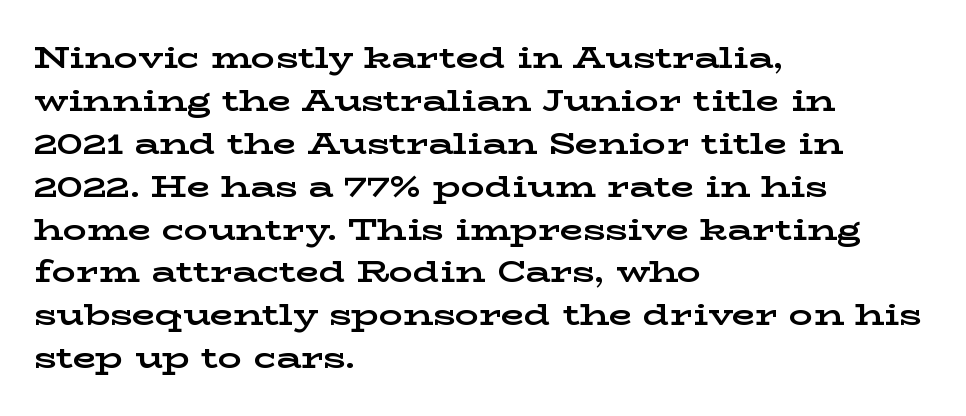
Type without underlining. The paragraph has a hard left edge and a soft right edge. Italic: no, the glyphs are upright roman. Stroke terminals: seriffed. Weight check: bold — yes, fully.
